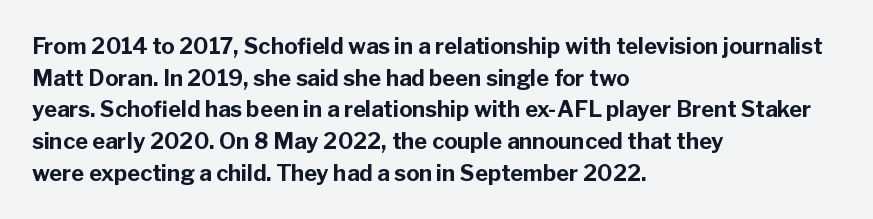
Q: Is the text bold? A: Yes.
Q: Is the text italic (slanted)? A: No, it is upright.
Q: Is the text underlined? A: No.
Q: How is the paragraph aligned? A: Left-aligned.
Q: Is the spacing between letters normal or unusually wide? A: Normal.
Q: Is the spacing between lines tight, normal or loose? A: Normal.
